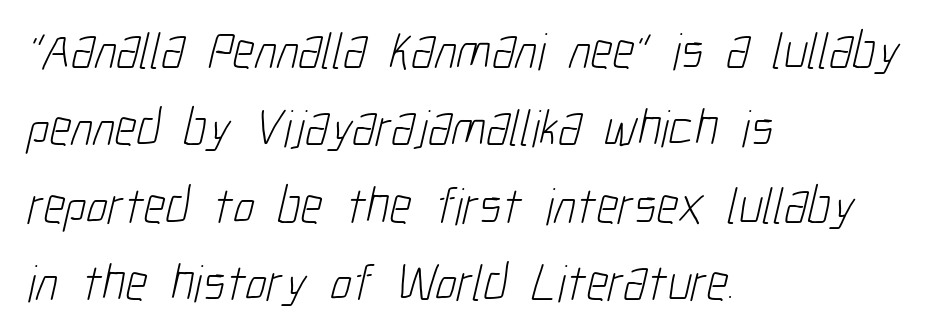
{"serif": "no", "bold": "no", "weight": "light", "width": "condensed", "stroke_contrast": "low", "x_height": "medium", "monospaced": "no", "underline": "no", "align": "left", "line_spacing": "normal", "line_spacing_ratio": 1.49, "letter_spacing": "normal", "letter_spacing_em": 0.0, "glyph_px": 52}
